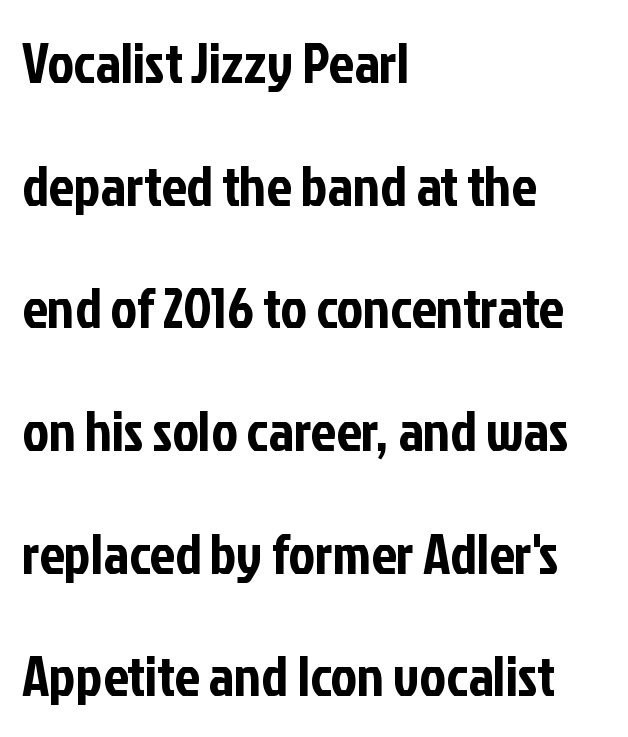
{"serif": "no", "italic": "no", "width": "condensed", "stroke_contrast": "low", "x_height": "medium", "monospaced": "no", "underline": "no", "align": "left", "line_spacing": "loose", "line_spacing_ratio": 2.19, "letter_spacing": "normal", "letter_spacing_em": 0.0, "glyph_px": 56}
